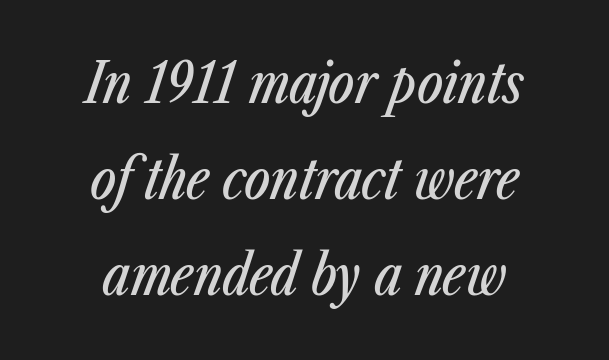
The image shows 55 px condensed type, italic (leaning right); set centered, line spacing 1.75x, normal letter spacing, not underlined; low stroke contrast and a medium x-height.
